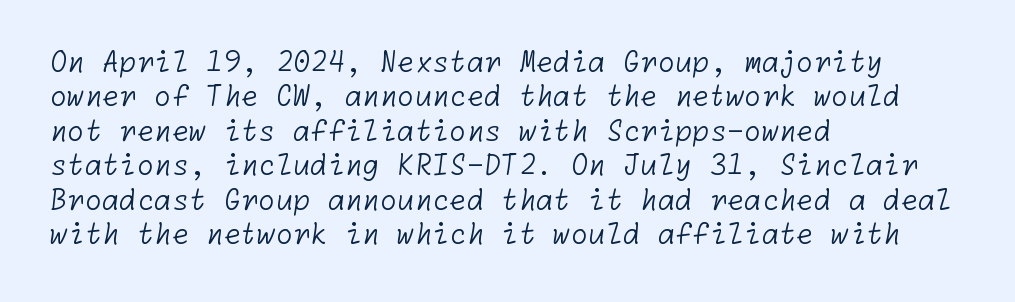
Q: Is the text bold? A: No.
Q: Is the typeface a serif or a sans-serif typeface? A: Sans-serif.
Q: Is the text underlined? A: No.
Q: How is the paragraph aligned? A: Left-aligned.
Q: Is the spacing between letters normal or unusually wide? A: Normal.
Q: Width (condensed, normal, or wide)? A: Normal.
Q: Stroke contrast? A: Low.
Q: x-height? A: Medium.
